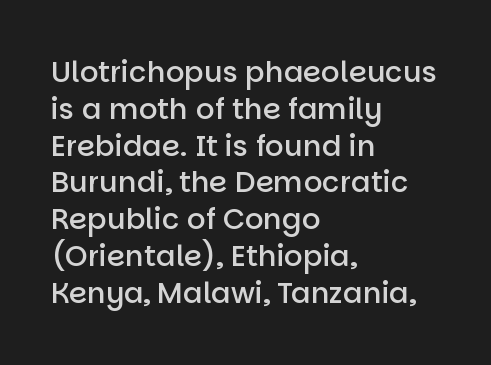
{"serif": "no", "italic": "no", "bold": "semi", "weight": "semibold", "width": "normal", "stroke_contrast": "low", "x_height": "large", "monospaced": "no", "underline": "no", "align": "left", "line_spacing": "normal", "line_spacing_ratio": 1.27, "letter_spacing": "normal", "letter_spacing_em": 0.0, "glyph_px": 29}
